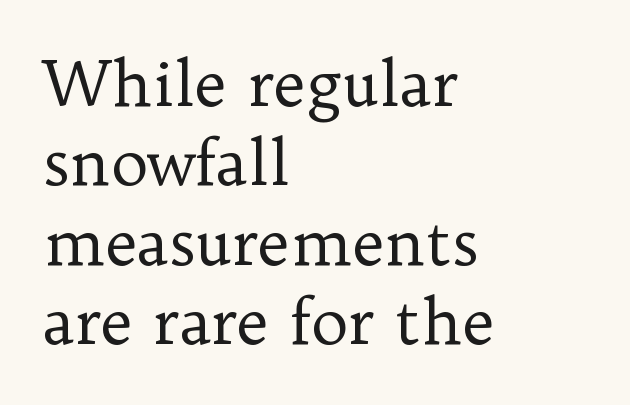
Q: Is the text bold? A: No.
Q: Is the text italic (slanted)? A: No, it is upright.
Q: Is the typeface a serif or a sans-serif typeface? A: Serif.
Q: Is the text underlined? A: No.
Q: How is the paragraph aligned? A: Left-aligned.
Q: Is the spacing between letters normal or unusually wide? A: Normal.
Q: Is the spacing between lines tight, normal or loose? A: Normal.
Q: Width (condensed, normal, or wide)? A: Normal.
Q: Stroke contrast? A: Low.
Q: x-height? A: Medium.
Q: Monospaced? A: No.
